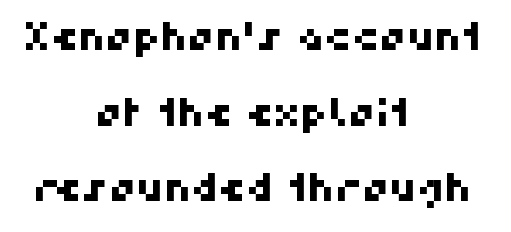
{"serif": "no", "width": "normal", "stroke_contrast": "high", "x_height": "medium", "monospaced": "no", "underline": "no", "align": "center", "line_spacing": "loose", "line_spacing_ratio": 1.99, "letter_spacing": "normal", "letter_spacing_em": 0.0, "glyph_px": 38}
